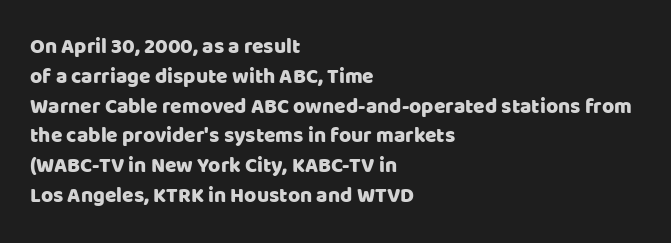
{"italic": "no", "underline": "no", "align": "left", "line_spacing": "normal", "line_spacing_ratio": 1.42, "letter_spacing": "normal", "letter_spacing_em": 0.0, "glyph_px": 21}
